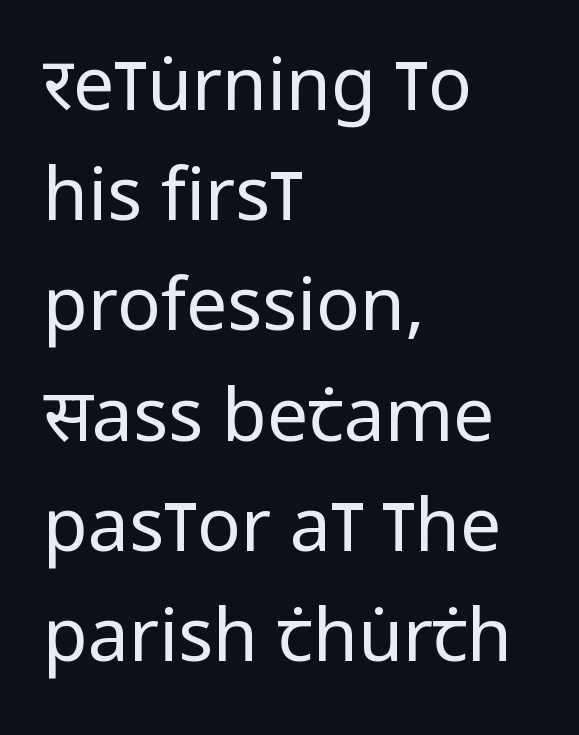
The image shows 73 px regular-weight, condensed sans-serif type, upright; set left-aligned, normal line spacing (1.51x), normal letter spacing, not underlined; low stroke contrast and a large x-height.
